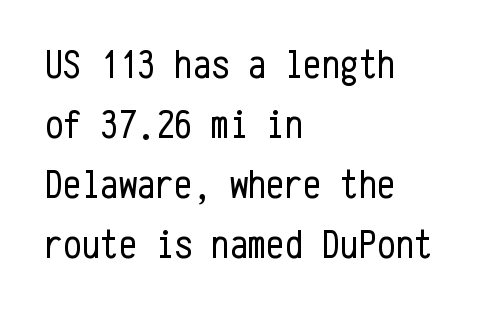
Q: Is the text bold? A: No.
Q: Is the text italic (slanted)? A: No, it is upright.
Q: Is the typeface a serif or a sans-serif typeface? A: Sans-serif.
Q: Is the text underlined? A: No.
Q: How is the paragraph aligned? A: Left-aligned.
Q: Is the spacing between letters normal or unusually wide? A: Normal.
Q: Is the spacing between lines tight, normal or loose? A: Normal.
Q: Width (condensed, normal, or wide)? A: Condensed.
Q: Stroke contrast? A: Low.
Q: x-height? A: Medium.
Q: Monospaced? A: Yes.
